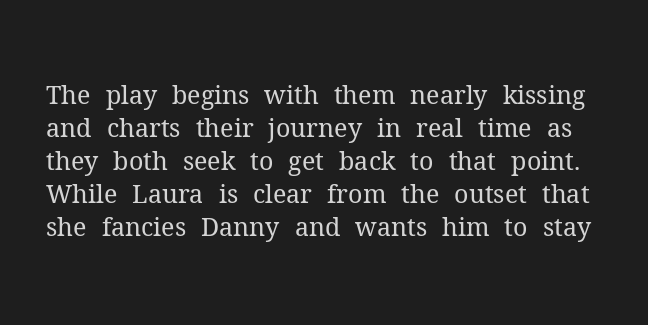
The specimen omits any rule beneath the text block's lines. Regular leading. A typesetter would call this zero additional tracking. No heavy texture on the line: the type isn't bold.
